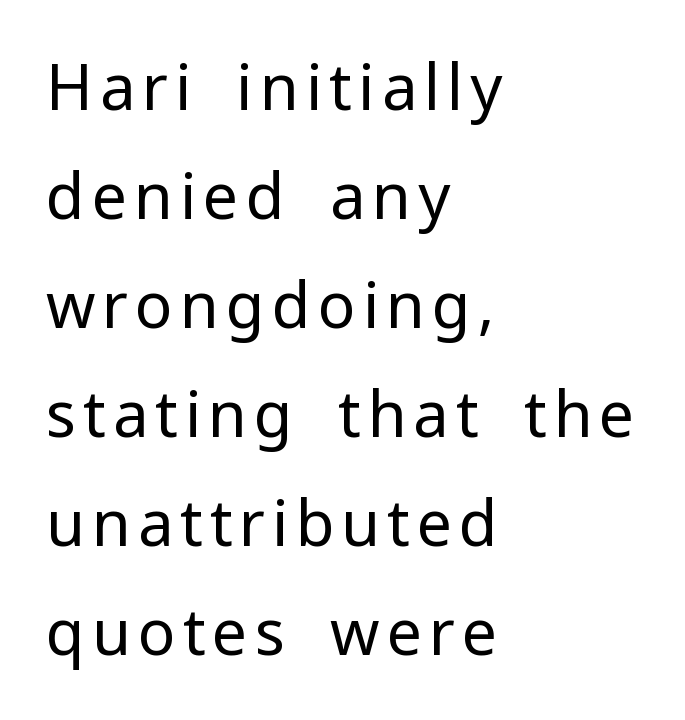
{"serif": "no", "italic": "no", "bold": "no", "weight": "regular", "width": "normal", "stroke_contrast": "low", "x_height": "medium", "monospaced": "no", "underline": "no", "align": "left", "line_spacing_ratio": 1.73, "glyph_px": 63}
